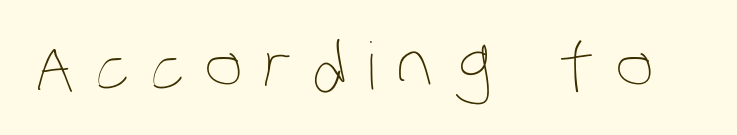
Q: Is the text bold? A: No.
Q: Is the text underlined? A: No.
Q: Is the spacing between letters normal or unusually wide? A: Unusually wide.
Q: Width (condensed, normal, or wide)? A: Condensed.
Q: Stroke contrast? A: Low.
Q: x-height? A: Large.
Q: Monospaced? A: No.
